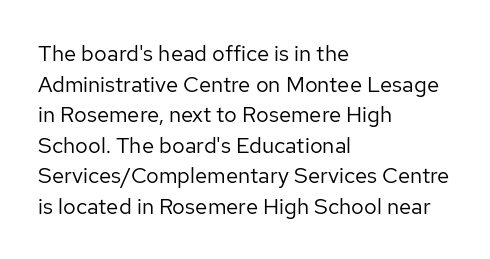
The image shows 22 px text type, upright; set left-aligned, normal line spacing (1.39x), normal letter spacing, not underlined.
